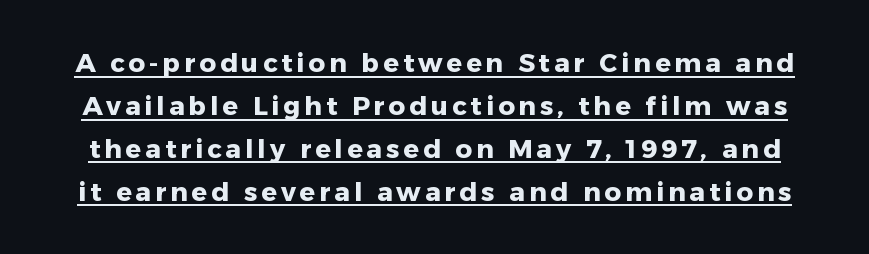
The strokes are fattened all the way to bold. Has an underline been added? It has. Is there much room between lines? A standard amount, neither cramped nor airy. Posture: vertical.
